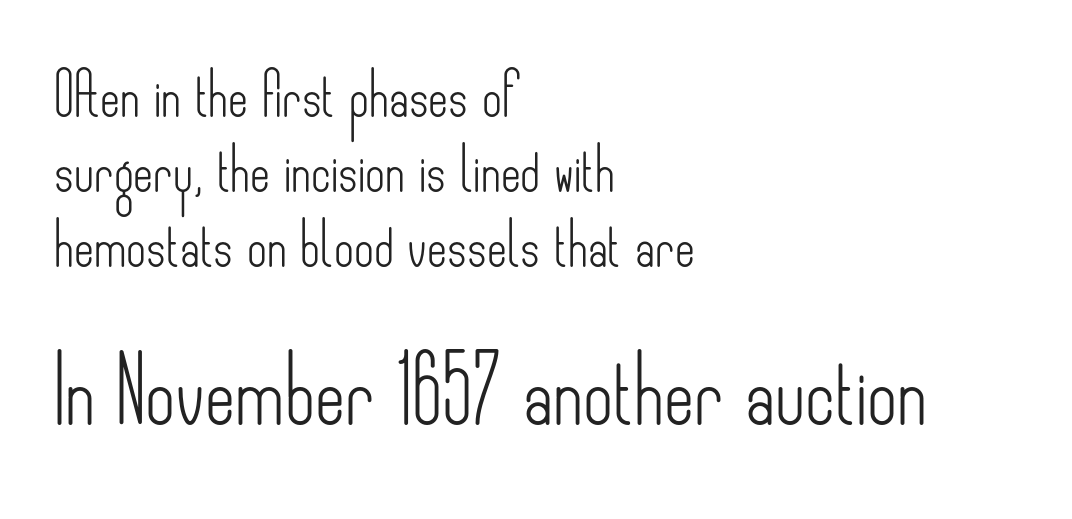
Q: Is the text bold? A: No.
Q: Is the text italic (slanted)? A: No, it is upright.
Q: Is the typeface a serif or a sans-serif typeface? A: Sans-serif.
Q: Is the text underlined? A: No.
Q: How is the paragraph aligned? A: Left-aligned.
Q: Is the spacing between letters normal or unusually wide? A: Normal.
Q: Which block of text is set in a larger size, the first (top) or the second (bottom)? A: The second (bottom) one.
Q: Width (condensed, normal, or wide)? A: Condensed.
Q: Stroke contrast? A: Low.
Q: x-height? A: Small.
Q: Monospaced? A: No.
